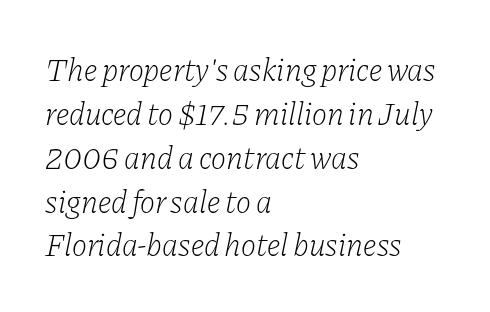
{"serif": "yes", "italic": "yes", "lean": "right", "slant_degrees": 11, "bold": "no", "weight": "light", "width": "normal", "stroke_contrast": "low", "x_height": "medium", "monospaced": "no", "underline": "no", "align": "left", "line_spacing": "normal", "line_spacing_ratio": 1.37, "letter_spacing": "normal", "letter_spacing_em": 0.0, "glyph_px": 32}
